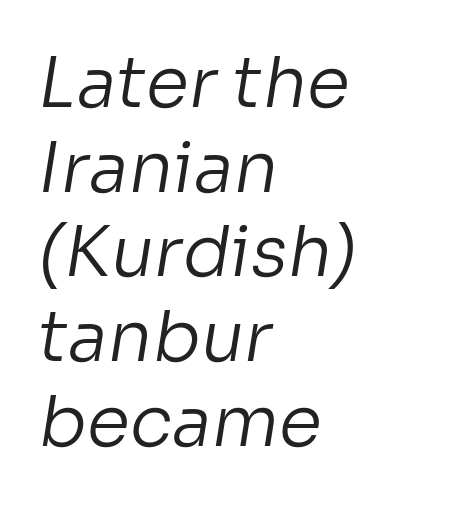
The typesetting does not lean heavy: it is not bold. The letters carry no serifs — their stems end cleanly without finishing strokes. The space beneath each line is pristine and unruled. The passage shown is typed in a proportional face where columns would drift. Here the glyphs are tracked normally, forming tight word shapes. Every row of glyphs begins at an identical x-position on the left.
